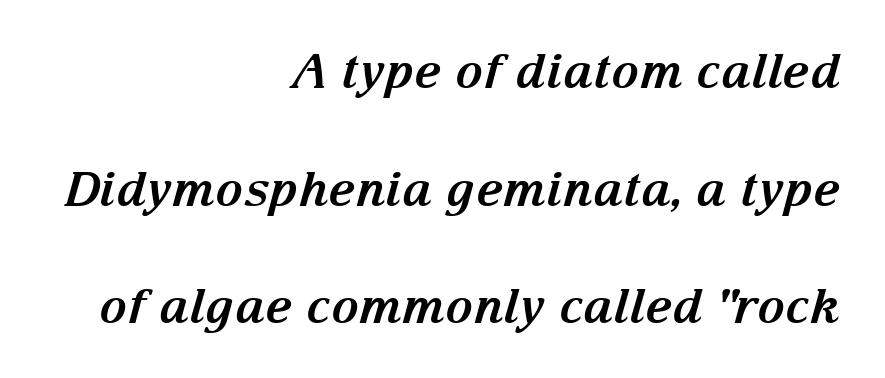
The image shows 48 px bold serif type, italic (leaning right); set right-aligned, loose line spacing (2.45x), normal letter spacing, not underlined; medium stroke contrast and a medium x-height.
